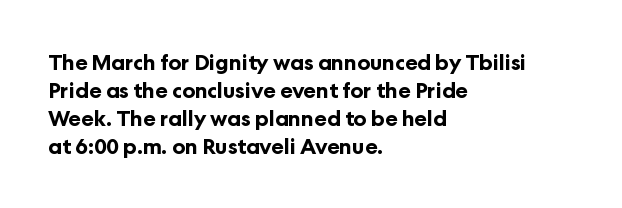
Style check: upright. Reading down the block, your eye returns to a fixed left position each line. This rendering leaves character spacing at its baseline value. Check under the words: just untouched page.
